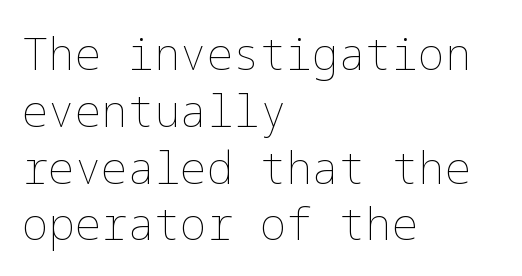
The image shows 44 px thin type, upright; set left-aligned, normal line spacing (1.29x), normal letter spacing, not underlined; low stroke contrast and a medium x-height.
